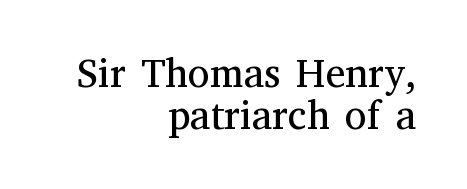
The image shows 40 px regular-weight serif type, upright; set right-aligned, tight line spacing (1.05x), normal letter spacing, not underlined; medium stroke contrast and a medium x-height.
